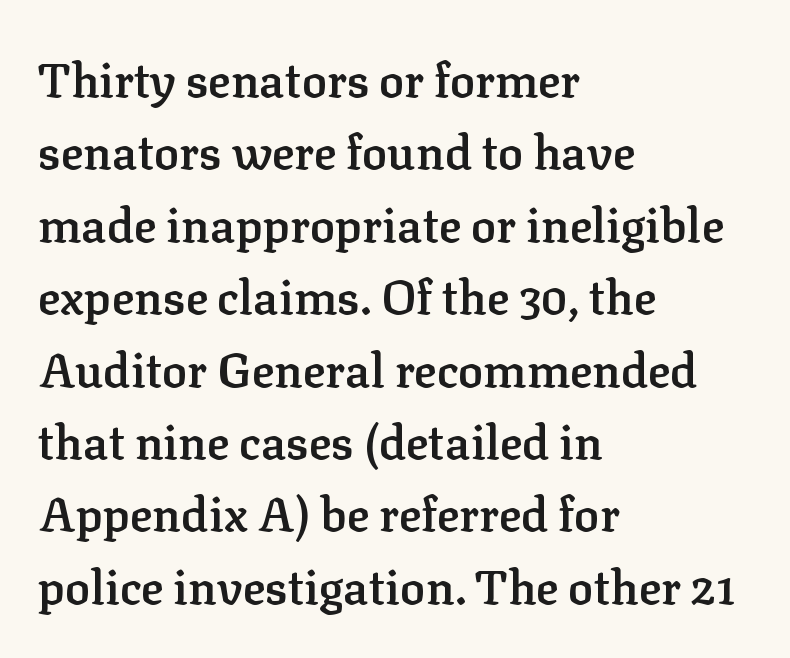
Q: Is the text bold? A: Semi-bold.
Q: Is the text italic (slanted)? A: No, it is upright.
Q: Is the typeface a serif or a sans-serif typeface? A: Serif.
Q: Is the text underlined? A: No.
Q: How is the paragraph aligned? A: Left-aligned.
Q: Is the spacing between letters normal or unusually wide? A: Normal.
Q: Is the spacing between lines tight, normal or loose? A: Normal.
Q: Width (condensed, normal, or wide)? A: Normal.
Q: Stroke contrast? A: Low.
Q: x-height? A: Medium.
Q: Monospaced? A: No.
